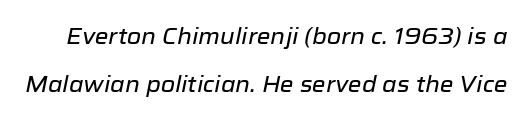
The passage shown is not underscored anywhere. This sample uses an oblique cut, with every glyph tilted off the vertical. Between one letter and the next there's only the usual sliver of space. If you measured baseline to baseline, you'd find a long distance.
